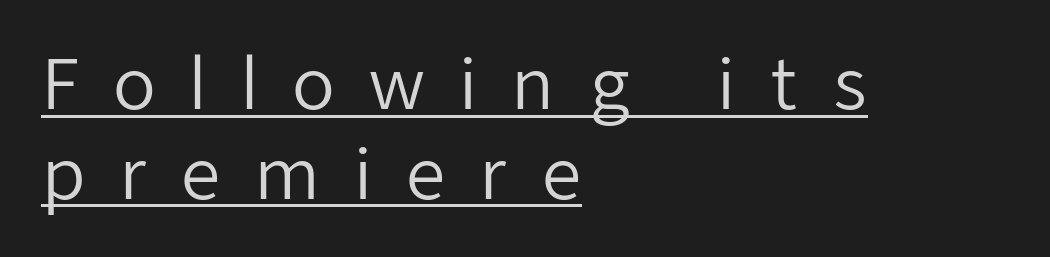
Q: Is the text bold? A: No.
Q: Is the text italic (slanted)? A: No, it is upright.
Q: Is the typeface a serif or a sans-serif typeface? A: Sans-serif.
Q: Is the text underlined? A: Yes.
Q: How is the paragraph aligned? A: Left-aligned.
Q: Is the spacing between letters normal or unusually wide? A: Unusually wide.
Q: Is the spacing between lines tight, normal or loose? A: Normal.
Q: Width (condensed, normal, or wide)? A: Normal.
Q: Stroke contrast? A: Low.
Q: x-height? A: Medium.
Q: Monospaced? A: No.
